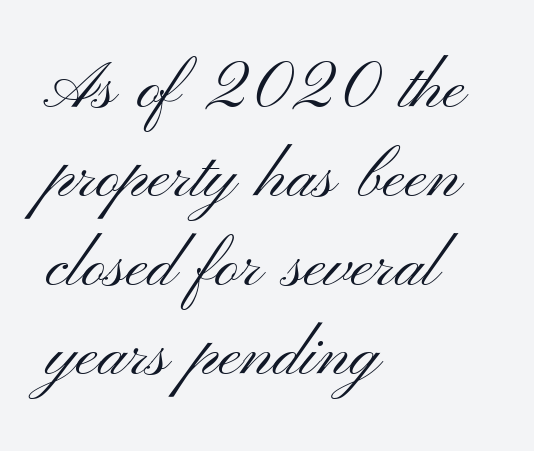
Q: Is the text bold? A: No.
Q: Is the text italic (slanted)? A: Yes.
Q: Is the typeface a serif or a sans-serif typeface? A: Sans-serif.
Q: Is the text underlined? A: No.
Q: How is the paragraph aligned? A: Left-aligned.
Q: Is the spacing between letters normal or unusually wide? A: Normal.
Q: Is the spacing between lines tight, normal or loose? A: Normal.
Q: Width (condensed, normal, or wide)? A: Wide.
Q: Stroke contrast? A: Medium.
Q: x-height? A: Small.
Q: Monospaced? A: No.
